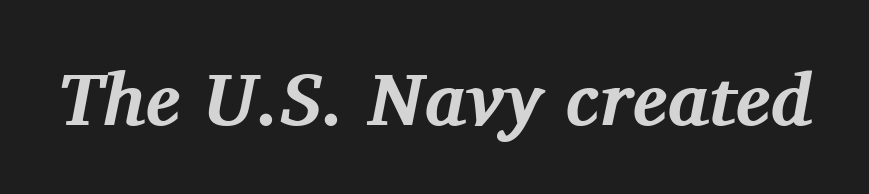
Note: serifs present on the glyphs. Would a proofreader flag this as italicized? Yes. Words float on clear page, feet unadorned. There is no visible air inserted between adjacent glyphs.
